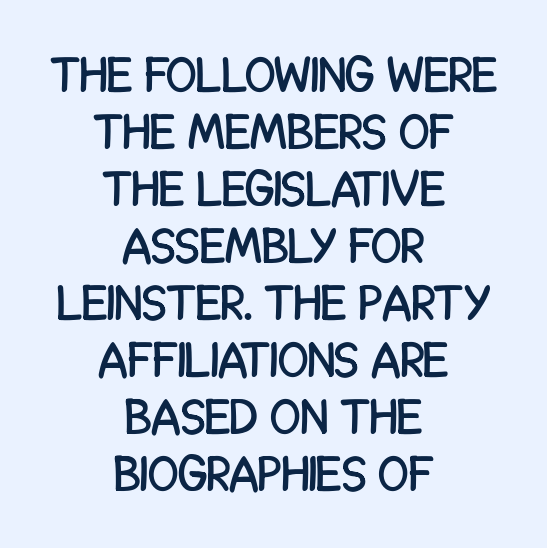
The line texture is even and compact thanks to regular tracking. No word sits above an underline. Each line is balanced around a shared central axis. The face used here is proportionally spaced, like ordinary book or web type.
